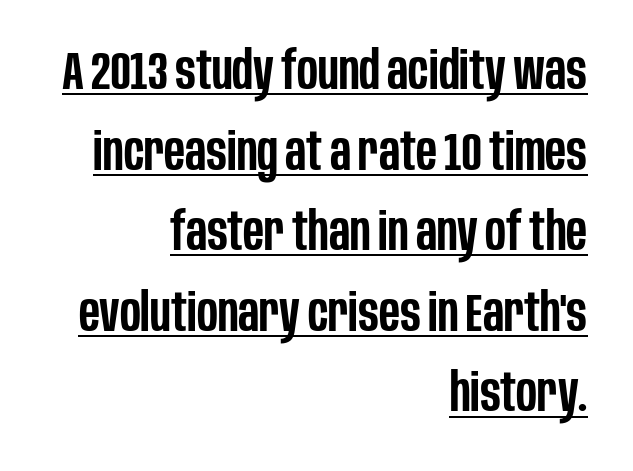
The image shows 53 px semibold, condensed sans-serif type, upright; set right-aligned, normal line spacing (1.52x), normal letter spacing, underlined; low stroke contrast and a large x-height.
